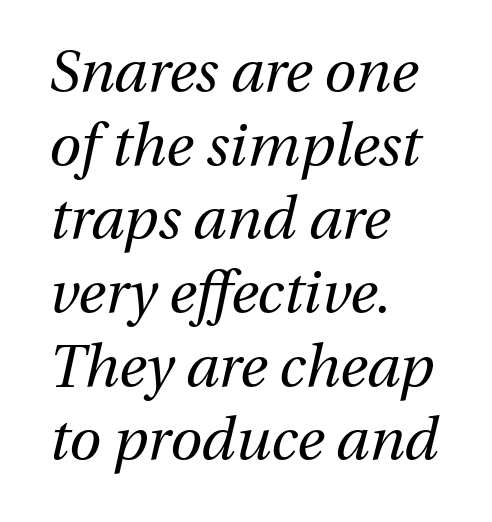
Q: Is the text bold? A: No.
Q: Is the text italic (slanted)? A: Yes, it leans right by about 13 degrees.
Q: Is the text underlined? A: No.
Q: How is the paragraph aligned? A: Left-aligned.
Q: Is the spacing between letters normal or unusually wide? A: Normal.
Q: Is the spacing between lines tight, normal or loose? A: Normal.
Q: Width (condensed, normal, or wide)? A: Normal.
Q: Stroke contrast? A: Medium.
Q: x-height? A: Medium.
Q: Monospaced? A: No.
